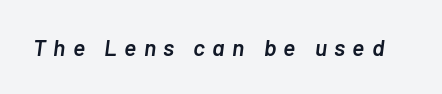
{"italic": "yes", "lean": "right", "slant_degrees": 7, "bold": "semi", "underline": "no", "letter_spacing": "wide", "letter_spacing_em": 0.32, "glyph_px": 23}
